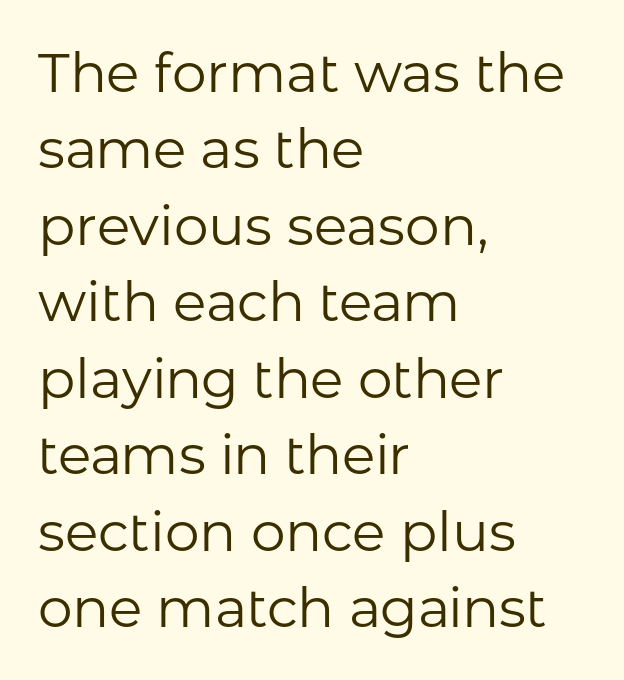
Q: Is the text bold? A: No.
Q: Is the text italic (slanted)? A: No, it is upright.
Q: Is the typeface a serif or a sans-serif typeface? A: Sans-serif.
Q: Is the text underlined? A: No.
Q: How is the paragraph aligned? A: Left-aligned.
Q: Is the spacing between letters normal or unusually wide? A: Normal.
Q: Is the spacing between lines tight, normal or loose? A: Normal.
Q: Width (condensed, normal, or wide)? A: Normal.
Q: Stroke contrast? A: Low.
Q: x-height? A: Medium.
Q: Monospaced? A: No.
